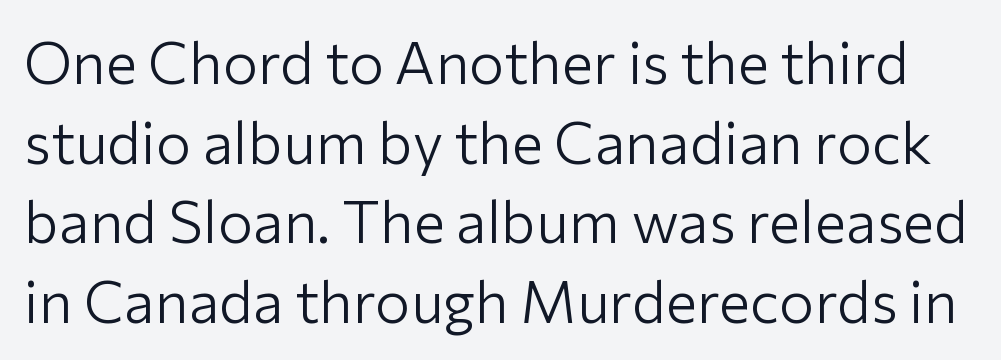
Q: Is the text bold? A: No.
Q: Is the text italic (slanted)? A: No, it is upright.
Q: Is the typeface a serif or a sans-serif typeface? A: Sans-serif.
Q: Is the text underlined? A: No.
Q: Is the spacing between letters normal or unusually wide? A: Normal.
Q: Is the spacing between lines tight, normal or loose? A: Normal.
Q: Width (condensed, normal, or wide)? A: Normal.
Q: Stroke contrast? A: Low.
Q: x-height? A: Medium.
Q: Monospaced? A: No.
